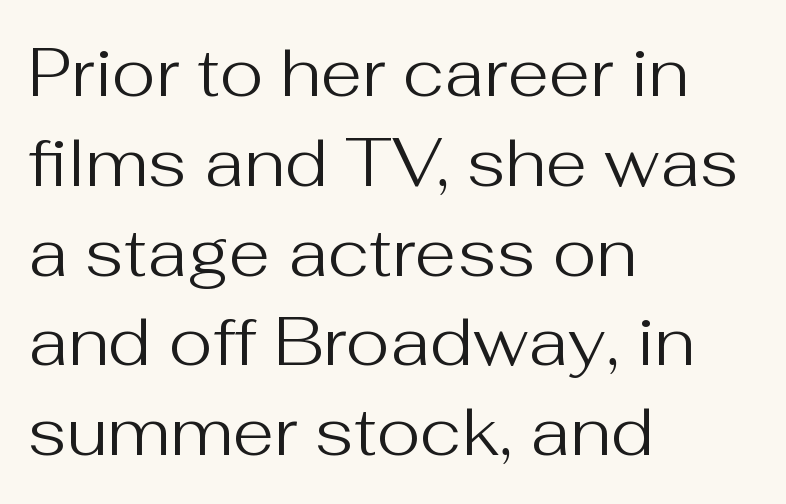
Q: Is the text bold? A: No.
Q: Is the text italic (slanted)? A: No, it is upright.
Q: Is the typeface a serif or a sans-serif typeface? A: Sans-serif.
Q: Is the text underlined? A: No.
Q: How is the paragraph aligned? A: Left-aligned.
Q: Is the spacing between letters normal or unusually wide? A: Normal.
Q: Is the spacing between lines tight, normal or loose? A: Normal.
Q: Width (condensed, normal, or wide)? A: Normal.
Q: Stroke contrast? A: Medium.
Q: x-height? A: Medium.
Q: Monospaced? A: No.
